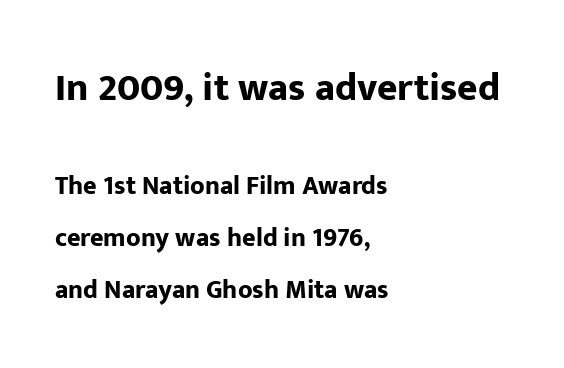
Q: Is the text bold? A: Yes.
Q: Is the text italic (slanted)? A: No, it is upright.
Q: Is the typeface a serif or a sans-serif typeface? A: Sans-serif.
Q: Is the text underlined? A: No.
Q: How is the paragraph aligned? A: Left-aligned.
Q: Is the spacing between letters normal or unusually wide? A: Normal.
Q: Is the spacing between lines tight, normal or loose? A: Loose.
Q: Which block of text is set in a larger size, the first (top) or the second (bottom)? A: The first (top) one.
Q: Width (condensed, normal, or wide)? A: Normal.
Q: Stroke contrast? A: Low.
Q: x-height? A: Medium.
Q: Monospaced? A: No.
